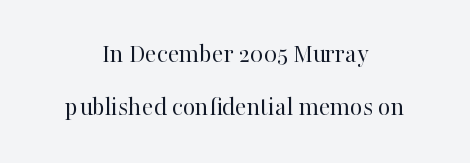
{"italic": "no", "bold": "no", "underline": "no", "align": "center", "line_spacing": "loose", "line_spacing_ratio": 1.97, "letter_spacing": "normal", "letter_spacing_em": 0.0, "glyph_px": 27}
